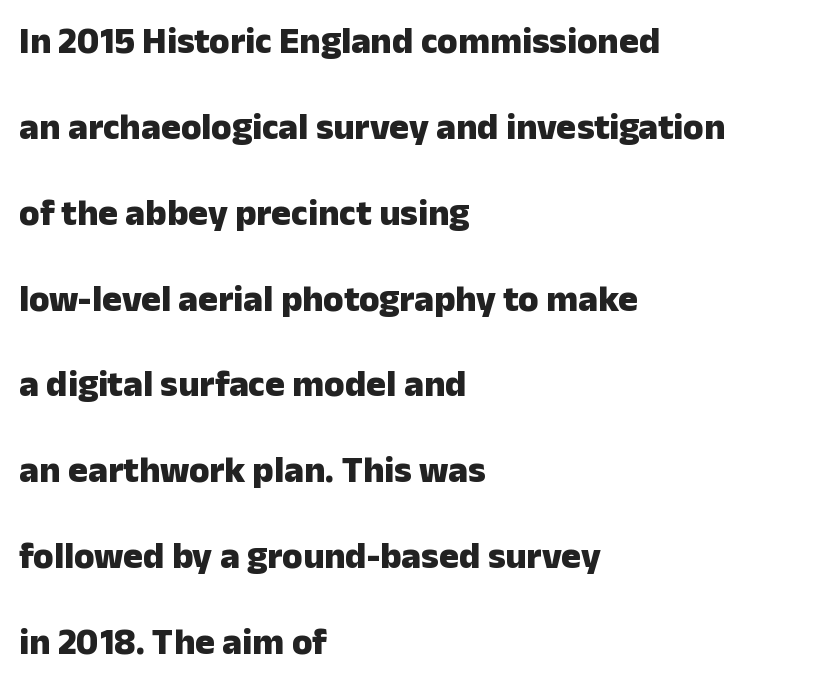
The image shows 37 px heavy sans-serif type, upright; set left-aligned, loose line spacing (2.32x), normal letter spacing, not underlined; low stroke contrast and a medium x-height.
